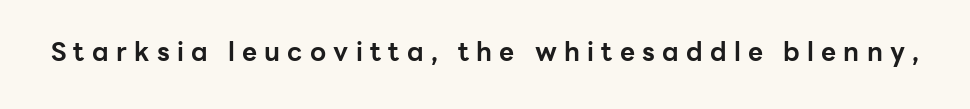
{"italic": "no", "bold": "yes", "underline": "no", "letter_spacing": "wide", "letter_spacing_em": 0.28, "glyph_px": 26}
